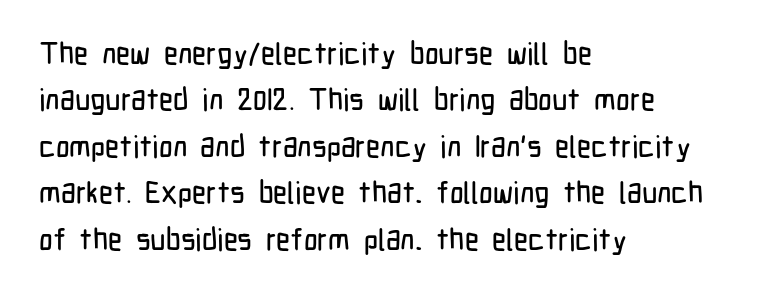
Honestly, the row spacing looks completely unremarkable. Typeset ragged right — the left edge is the straight one. You could not count columns in this text — the font is proportionally spaced. Nope, not italic — everything's standing straight. Rule under the text: the space is simply empty. The text was rendered using a sans face with plain stroke endings.
